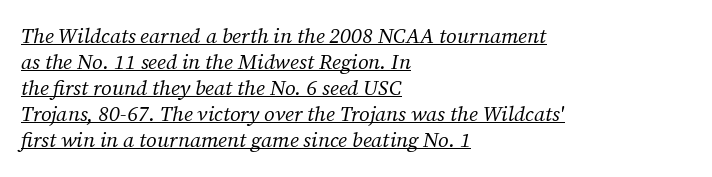
Q: Is the text bold? A: No.
Q: Is the text italic (slanted)? A: Yes, it leans right by about 12 degrees.
Q: Is the text underlined? A: Yes.
Q: How is the paragraph aligned? A: Left-aligned.
Q: Is the spacing between letters normal or unusually wide? A: Normal.
